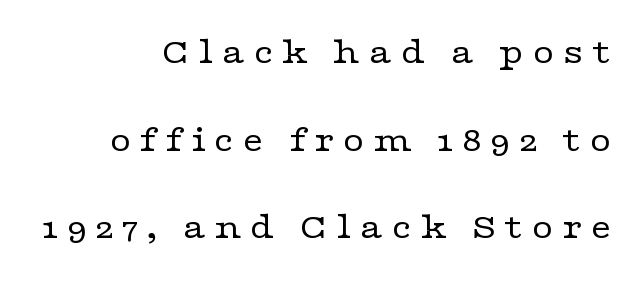
Designer's note — italics off, roman on. Horizontal bands of white between lines are thick stripes. Varying glyph widths throughout — classic text-font behaviour. Letters have the restrained weight of plain body copy at most. Quick note: underline off. Does extra space separate the letters? Yes, quite a lot of it.
